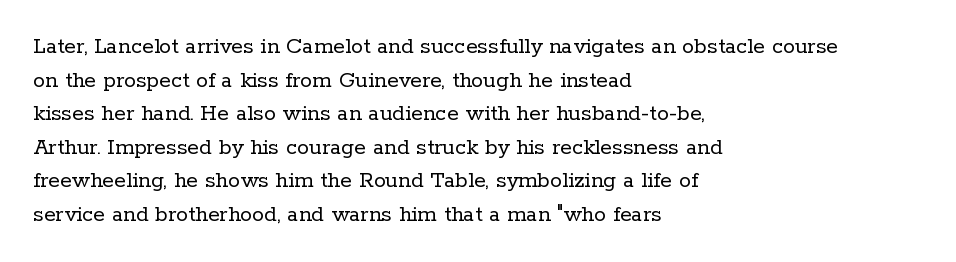
The image shows 24 px text type, upright; set left-aligned, normal line spacing (1.4x), normal letter spacing, not underlined.
